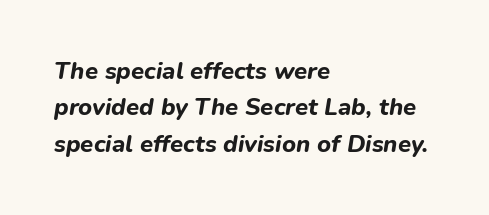
{"italic": "yes", "lean": "right", "slant_degrees": 9, "bold": "yes", "underline": "no", "align": "left", "line_spacing": "normal", "line_spacing_ratio": 1.52, "letter_spacing": "normal", "letter_spacing_em": 0.0, "glyph_px": 24}
